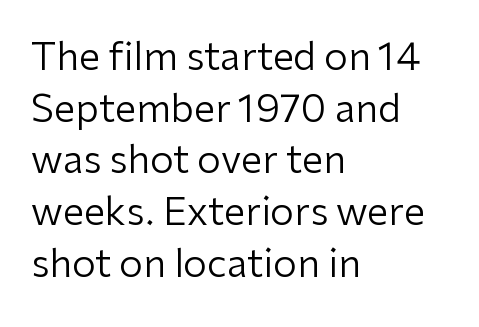
{"serif": "no", "italic": "no", "bold": "no", "weight": "regular", "width": "normal", "stroke_contrast": "low", "x_height": "medium", "monospaced": "no", "underline": "no", "align": "left", "line_spacing": "normal", "line_spacing_ratio": 1.36, "letter_spacing": "normal", "letter_spacing_em": 0.0, "glyph_px": 38}
